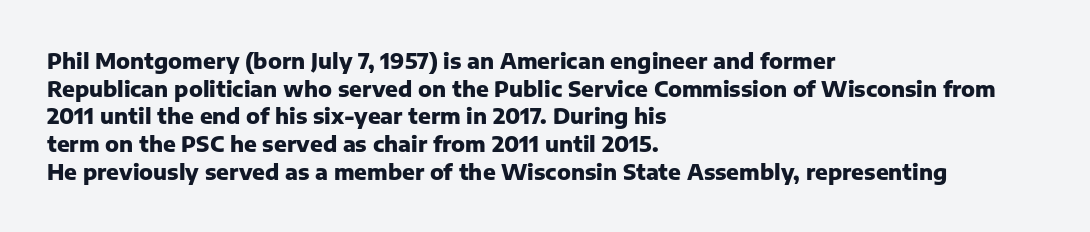
Q: Is the text bold? A: Yes.
Q: Is the text italic (slanted)? A: No, it is upright.
Q: Is the text underlined? A: No.
Q: How is the paragraph aligned? A: Left-aligned.
Q: Is the spacing between letters normal or unusually wide? A: Normal.
Q: Is the spacing between lines tight, normal or loose? A: Normal.
